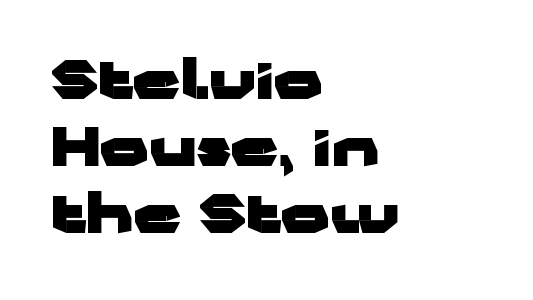
The image shows 53 px heavy, wide sans-serif type, upright; set left-aligned, normal line spacing (1.26x), normal letter spacing, not underlined; low stroke contrast and a medium x-height.
